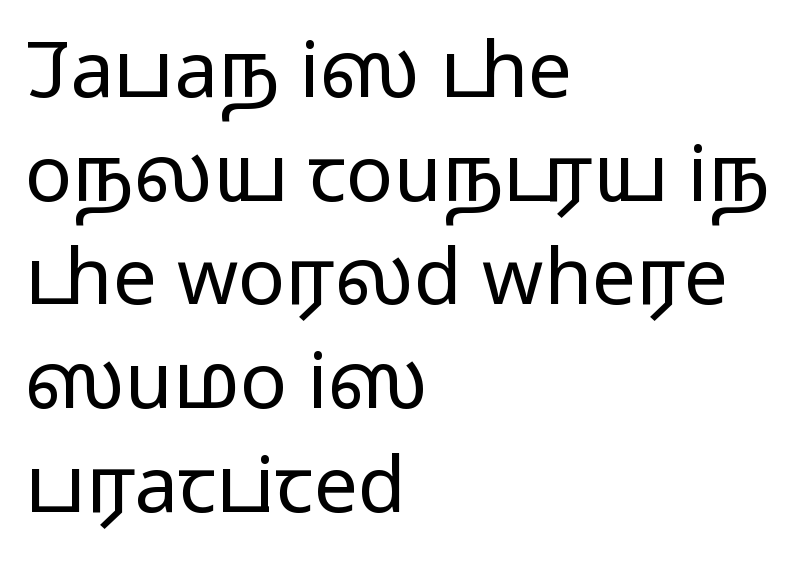
The image shows 78 px light, wide sans-serif type, upright; set left-aligned, normal line spacing (1.33x), normal letter spacing, not underlined; low stroke contrast and a medium x-height.
